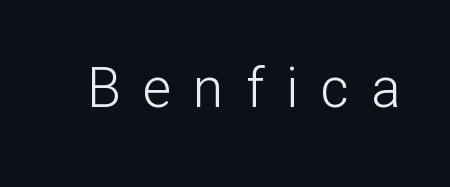
Looks like regular typesetting: each glyph gets only the width it needs. These lines were composed using upright roman letters. In terms of letterspacing, this is a distinctly airy, spread setting. Each row of text sits above clean, open space.
